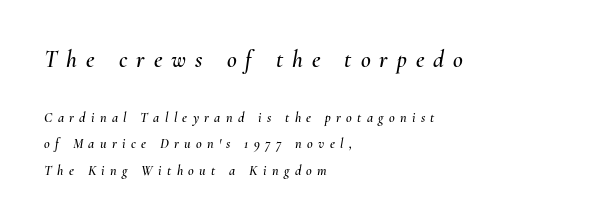
The image shows 24 px text type, italic (leaning right); set left-aligned, loose line spacing (1.9x), unusually wide letter spacing (+0.38 em), not underlined; the first (top) block is 1.71x larger.
